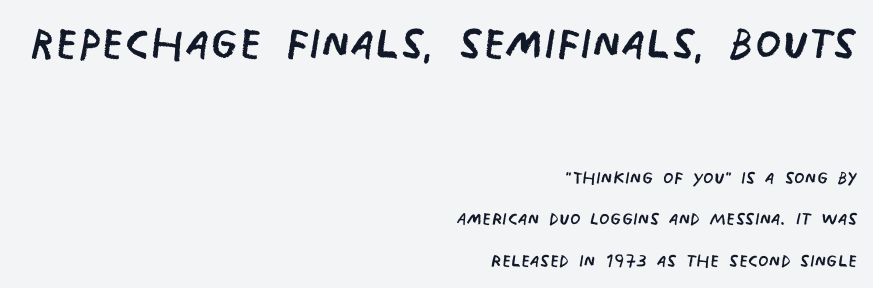
{"serif": "no", "bold": "no", "weight": "regular", "width": "condensed", "stroke_contrast": "low", "x_height": "large", "monospaced": "no", "underline": "no", "align": "right", "line_spacing_ratio": 1.72, "letter_spacing": "normal", "letter_spacing_em": 0.0, "larger_block": "first", "size_ratio": 2.5, "glyph_px": 60}
